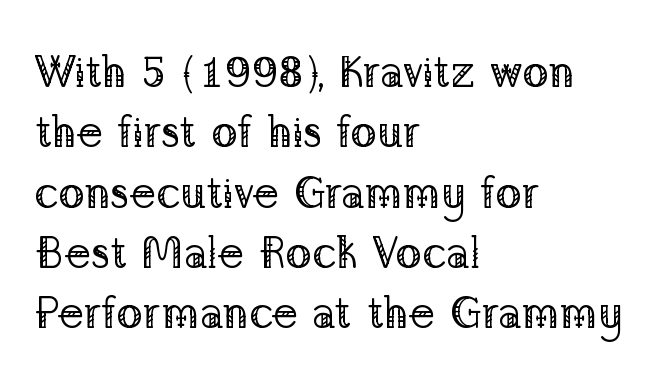
Q: Is the text bold? A: No.
Q: Is the text italic (slanted)? A: No, it is upright.
Q: Is the typeface a serif or a sans-serif typeface? A: Serif.
Q: Is the text underlined? A: No.
Q: How is the paragraph aligned? A: Left-aligned.
Q: Is the spacing between letters normal or unusually wide? A: Normal.
Q: Is the spacing between lines tight, normal or loose? A: Normal.
Q: Width (condensed, normal, or wide)? A: Normal.
Q: Stroke contrast? A: Low.
Q: x-height? A: Medium.
Q: Monospaced? A: No.
